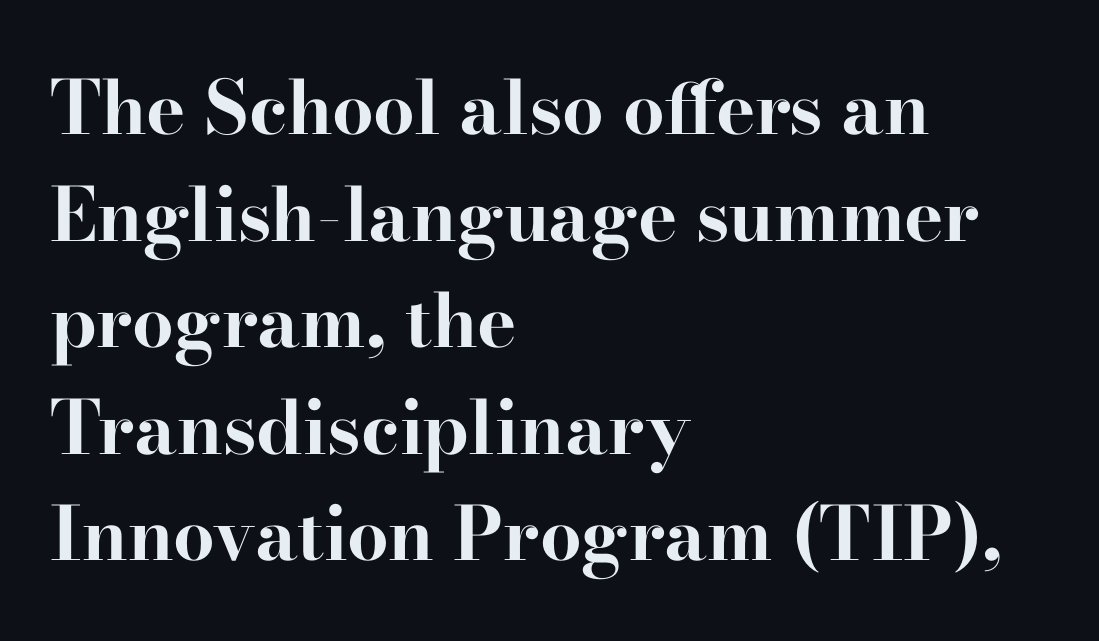
{"serif": "yes", "italic": "no", "bold": "yes", "weight": "bold", "width": "wide", "stroke_contrast": "high", "x_height": "small", "monospaced": "no", "underline": "no", "align": "left", "line_spacing": "normal", "line_spacing_ratio": 1.44, "letter_spacing": "normal", "letter_spacing_em": 0.0, "glyph_px": 74}
